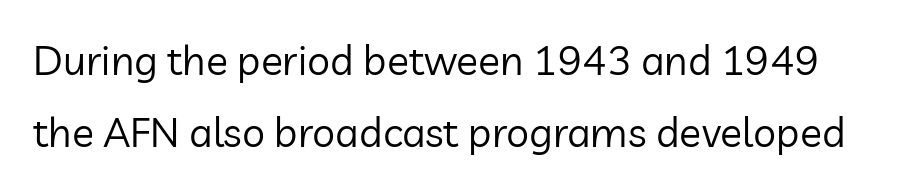
{"serif": "no", "italic": "no", "bold": "no", "weight": "regular", "width": "normal", "stroke_contrast": "low", "x_height": "medium", "monospaced": "no", "underline": "no", "line_spacing_ratio": 1.76, "letter_spacing": "normal", "letter_spacing_em": 0.0, "glyph_px": 41}
